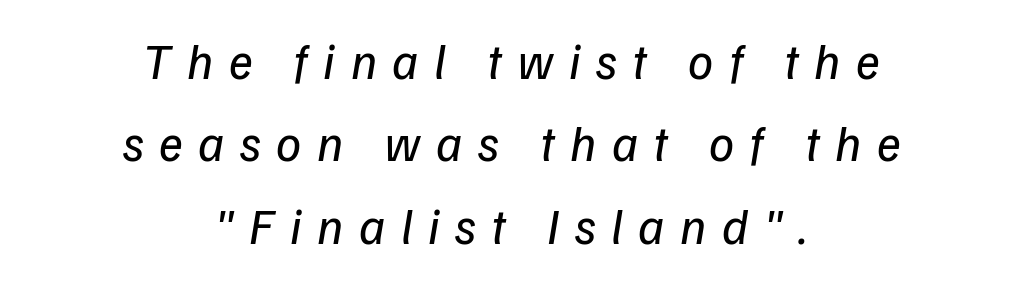
The font's italic variant was chosen for this text. The cut favours lightness, reaching ordinary text weight at its darkest. Any mark beneath the type? The region is blank. Horizontal bands of white between lines are of average thickness.
